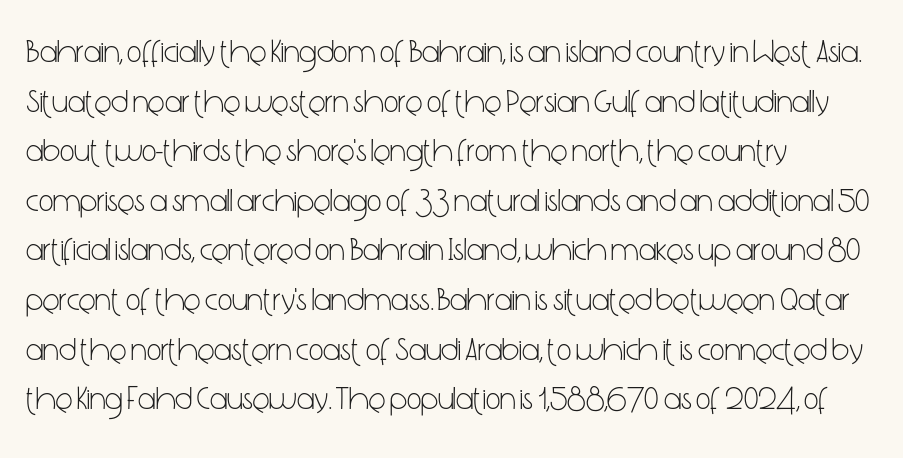
{"serif": "no", "italic": "no", "bold": "no", "weight": "light", "width": "condensed", "stroke_contrast": "low", "x_height": "medium", "monospaced": "no", "underline": "no", "align": "left", "line_spacing": "normal", "line_spacing_ratio": 1.55, "letter_spacing": "normal", "letter_spacing_em": 0.0, "glyph_px": 32}
